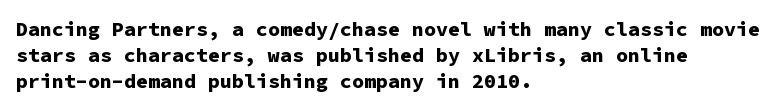
Leftover space on each line is placed entirely after the last word. Honestly, the row spacing looks completely unremarkable. This sample uses an upright cut, with every glyph sitting square on the baseline. A typesetter would call this zero additional tracking. Check the space under the baseline: it is left empty.
